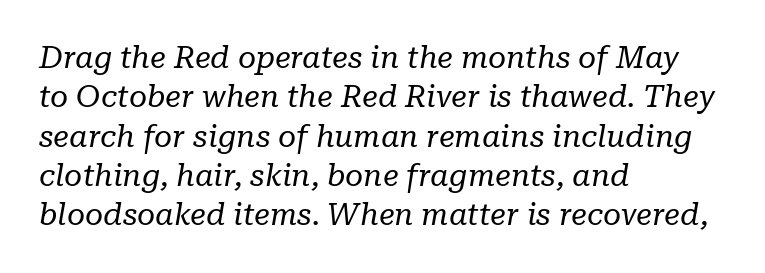
Characters follow at the spacing the type designer built in. Regular leading. This sample is left-justified, so line endings fall wherever the words run out. The strokes are not fattened; the text isn't bold. When letters slant like this, we call the style italic.
